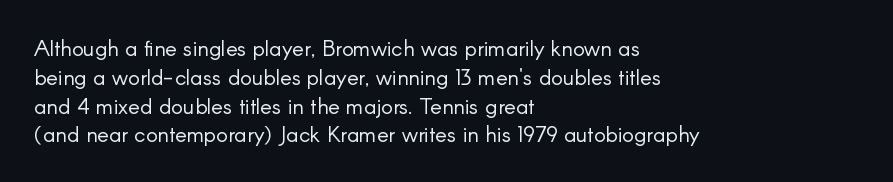
Q: Is the text bold? A: No.
Q: Is the text italic (slanted)? A: No, it is upright.
Q: Is the text underlined? A: No.
Q: How is the paragraph aligned? A: Left-aligned.
Q: Is the spacing between letters normal or unusually wide? A: Normal.
Q: Is the spacing between lines tight, normal or loose? A: Normal.
